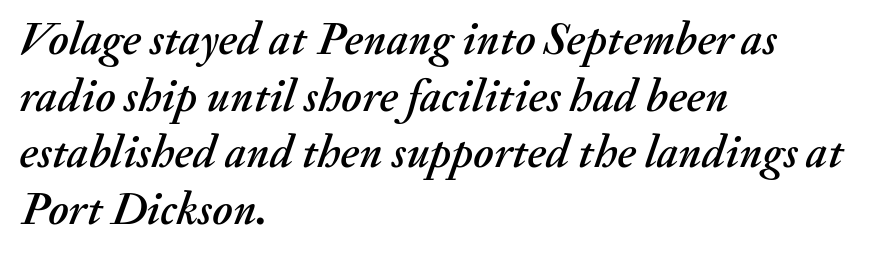
The image shows 46 px text type, italic (leaning right); set left-aligned, line spacing 1.23x, normal letter spacing, not underlined; medium stroke contrast and a small x-height.
